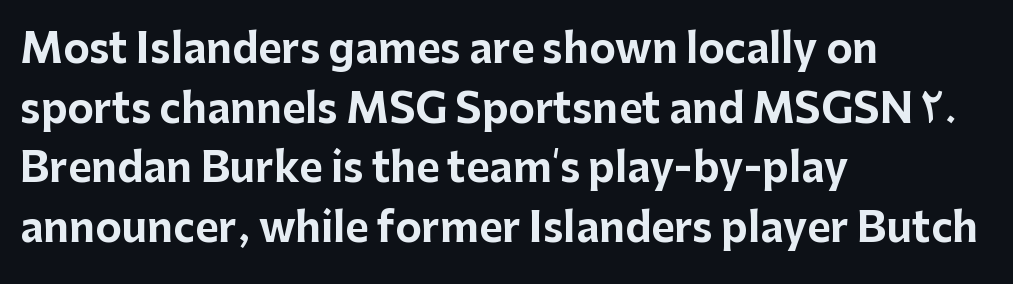
{"serif": "no", "italic": "no", "bold": "yes", "weight": "bold", "width": "normal", "stroke_contrast": "low", "x_height": "medium", "monospaced": "no", "underline": "no", "align": "left", "line_spacing": "normal", "line_spacing_ratio": 1.49, "letter_spacing": "normal", "letter_spacing_em": 0.0, "glyph_px": 40}
